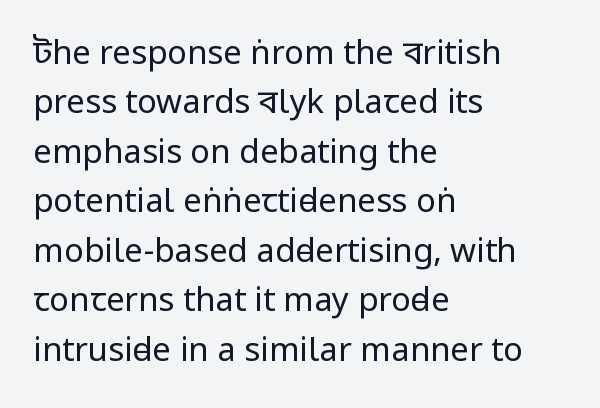
Each word holds together tightly as a unit, with standard inter-letter gaps. A typesetter would label this face a sans. Anything drawn beneath the words? Only blank space. The cut favours lightness, reaching ordinary text weight at its darkest. The font's upright variant was chosen for this text. All the whitespace from short lines collects on the right.
